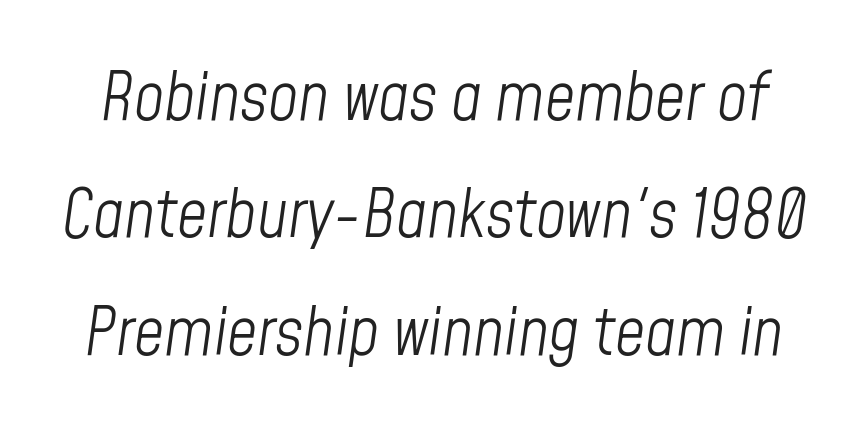
Weight class: somewhere from thin through regular. You could not count columns in this text — the font is proportionally spaced. Look at the tracking — it's just the regular setting, nothing added. The string is rendered with underlining switched off. The face used here has a pronounced slope to its letters.
